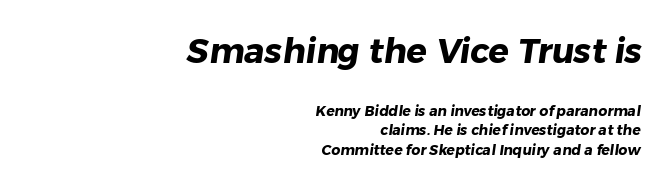
The characters look thick and weighty, a clear bold. Line ends are locked; line starts wander. These lines sit exactly where default settings would place them. Whoever set this made the first block the dominant, larger element.
